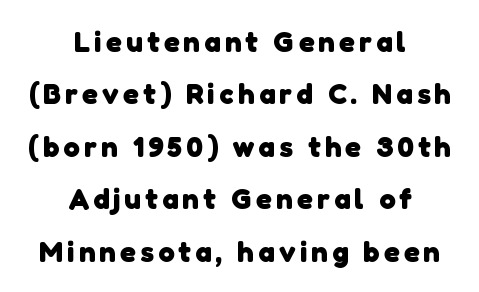
The passage shown is emphatically bold. Look at the bottom of the vertical strokes: they stop flat, with no serifs. Beneath every word, the page is bare. The lines in this sample share a center point and differ in where they start and stop.
